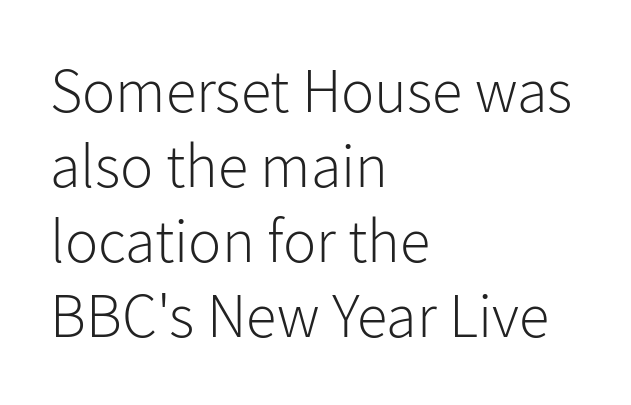
The image shows 62 px light sans-serif type, upright; set left-aligned, line spacing 1.21x, normal letter spacing, not underlined; low stroke contrast and a medium x-height.
